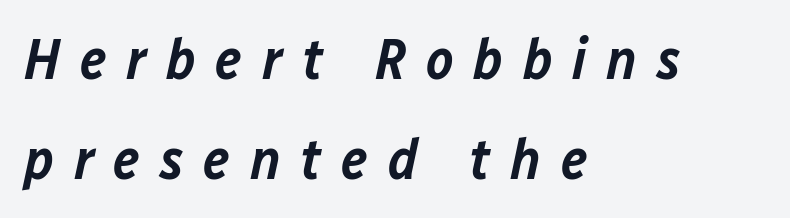
The image shows 58 px semibold type, italic (leaning right); set left-aligned, line spacing 1.72x, unusually wide letter spacing (+0.34 em), not underlined; low stroke contrast and a medium x-height.
